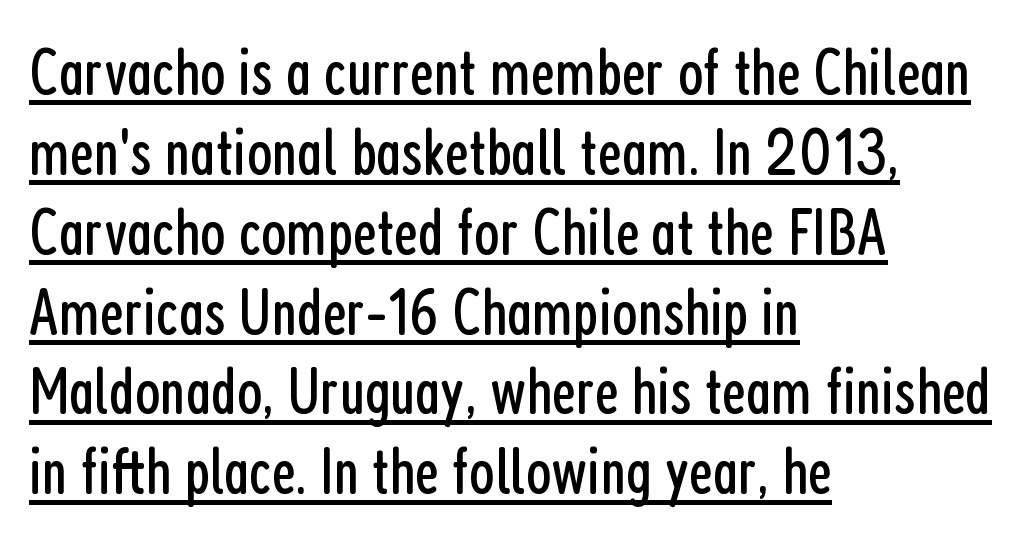
The image shows 66 px regular-weight, condensed sans-serif type, upright; set left-aligned, line spacing 1.21x, normal letter spacing, underlined; low stroke contrast and a medium x-height.
